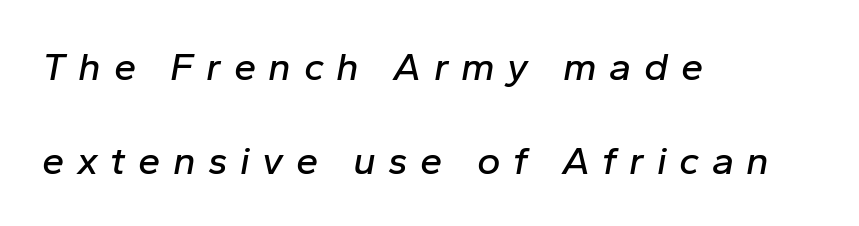
The image shows 40 px text type, italic (leaning right); set left-aligned, loose line spacing (2.35x), unusually wide letter spacing (+0.31 em), not underlined; low stroke contrast and a medium x-height.
